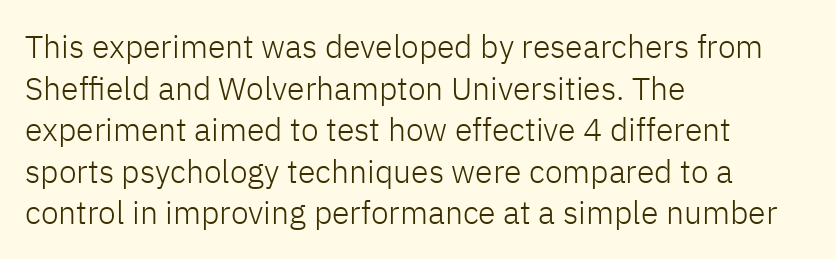
The image shows 32 px light sans-serif type, upright; set left-aligned, normal line spacing (1.3x), normal letter spacing, not underlined; low stroke contrast and a medium x-height.
